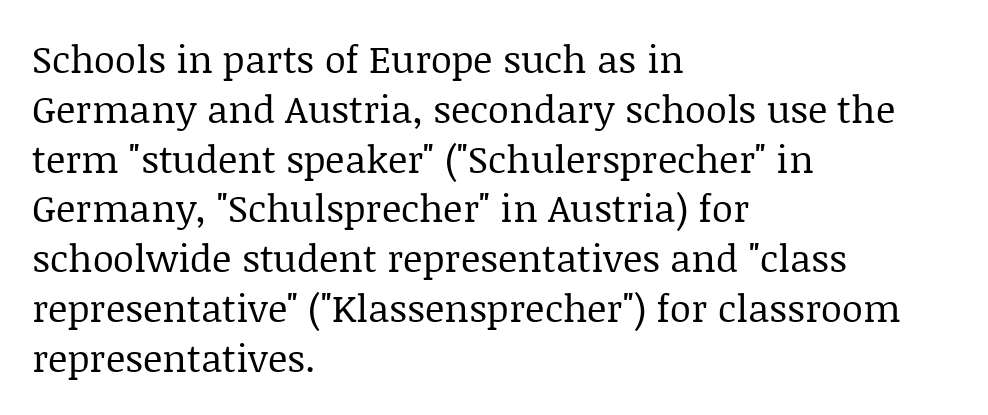
The image shows 38 px regular-weight serif type, upright; set left-aligned, normal line spacing (1.31x), normal letter spacing, not underlined; low stroke contrast and a large x-height.
